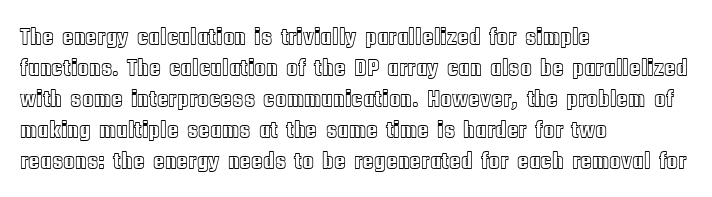
Q: Is the text italic (slanted)? A: No, it is upright.
Q: Is the text underlined? A: No.
Q: How is the paragraph aligned? A: Left-aligned.
Q: Is the spacing between letters normal or unusually wide? A: Normal.
Q: Is the spacing between lines tight, normal or loose? A: Normal.
